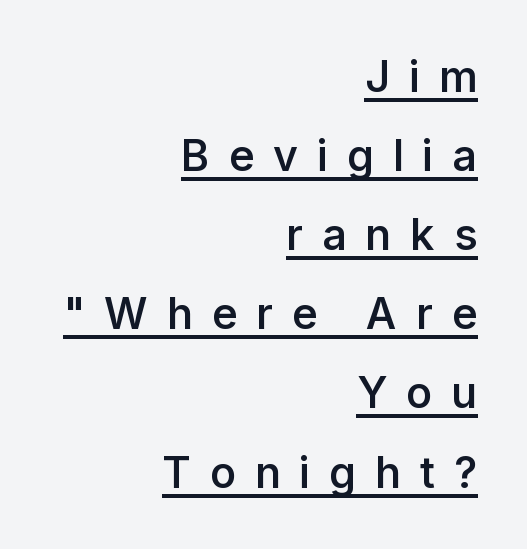
{"serif": "no", "italic": "no", "bold": "semi", "weight": "semibold", "width": "normal", "stroke_contrast": "low", "x_height": "medium", "monospaced": "no", "underline": "yes", "align": "right", "line_spacing_ratio": 1.84, "letter_spacing": "wide", "letter_spacing_em": 0.44, "glyph_px": 43}
